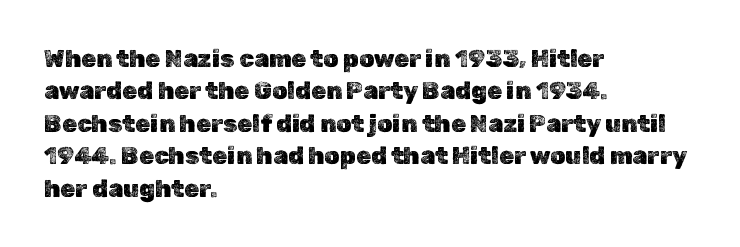
Q: Is the text italic (slanted)? A: No, it is upright.
Q: Is the text underlined? A: No.
Q: How is the paragraph aligned? A: Left-aligned.
Q: Is the spacing between letters normal or unusually wide? A: Normal.
Q: Is the spacing between lines tight, normal or loose? A: Normal.
